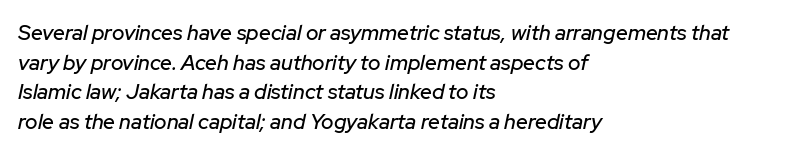
The image shows 21 px text type, italic (leaning right); set left-aligned, normal line spacing (1.41x), normal letter spacing, not underlined.
